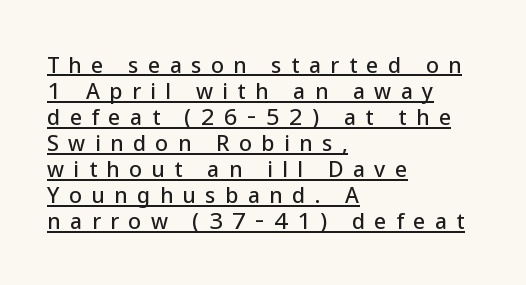
The image shows 21 px text type, upright; set left-aligned, line spacing 1.24x, unusually wide letter spacing (+0.45 em), underlined.
